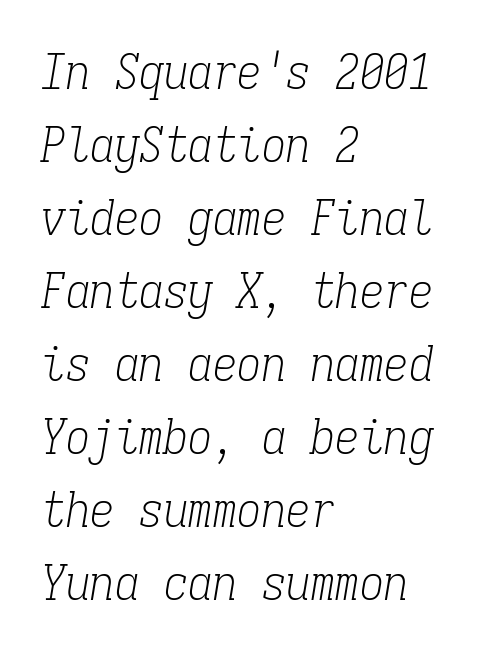
Typographically, this falls in the serif category. Think standard paragraph weight, or any step lighter than that. Is the type slanted? Yes — the strokes lean at a clear angle. Vertically, the passage feels balanced, rows spaced as you'd expect. Note the uniform advance width — an 'i' takes as much space as an 'm'.
